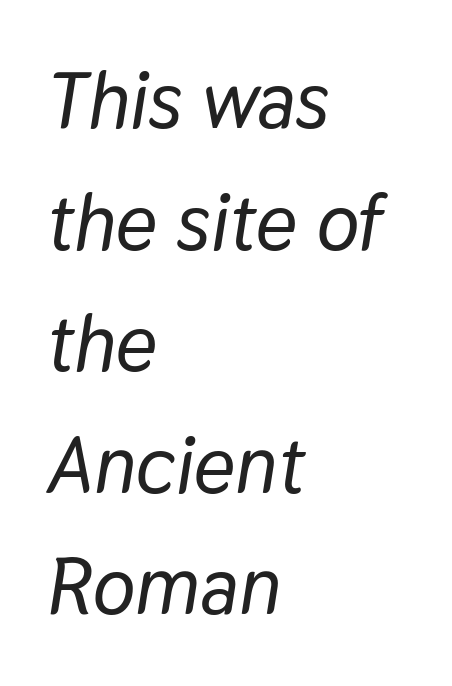
Q: Is the text italic (slanted)? A: Yes, it leans right by about 9 degrees.
Q: Is the text underlined? A: No.
Q: How is the paragraph aligned? A: Left-aligned.
Q: Is the spacing between letters normal or unusually wide? A: Normal.
Q: Is the spacing between lines tight, normal or loose? A: Normal.
Q: Width (condensed, normal, or wide)? A: Normal.
Q: Stroke contrast? A: Low.
Q: x-height? A: Medium.
Q: Monospaced? A: No.
